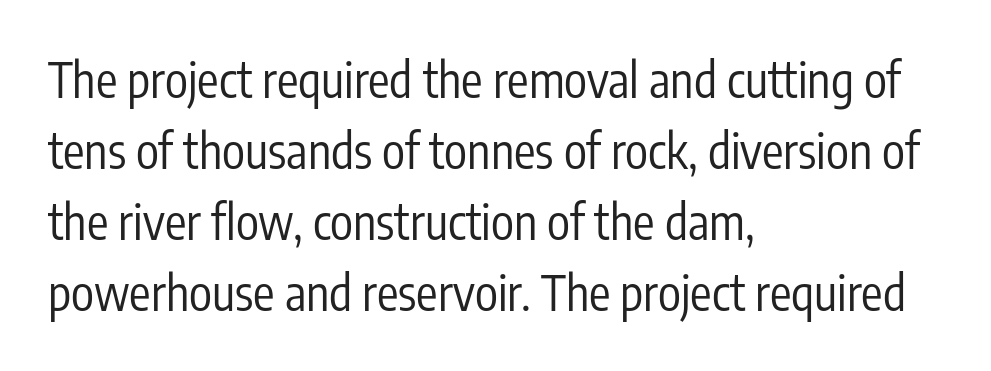
Q: Is the text bold? A: No.
Q: Is the text italic (slanted)? A: No, it is upright.
Q: Is the typeface a serif or a sans-serif typeface? A: Sans-serif.
Q: Is the text underlined? A: No.
Q: How is the paragraph aligned? A: Left-aligned.
Q: Is the spacing between letters normal or unusually wide? A: Normal.
Q: Is the spacing between lines tight, normal or loose? A: Normal.
Q: Width (condensed, normal, or wide)? A: Condensed.
Q: Stroke contrast? A: Low.
Q: x-height? A: Medium.
Q: Monospaced? A: No.
